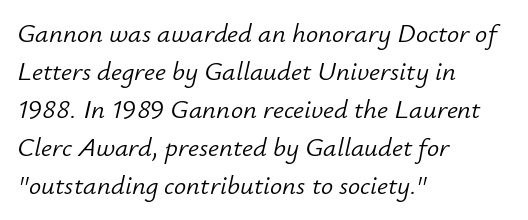
What stands out about the letter spacing? Nothing — it is the standard amount. The ragged edge is on the right, which tells us the setting is flush left. Summary of vertical rhythm: regular, with standard interline spacing. The strokes carry an ordinary text weight at most.
